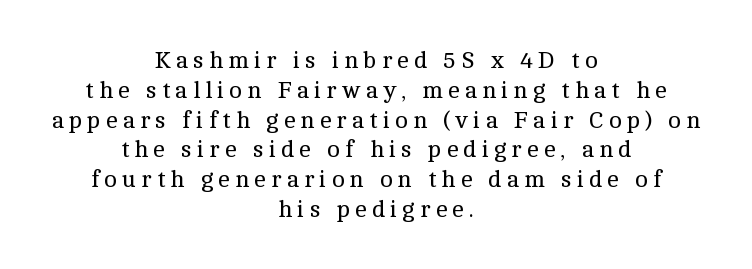
{"italic": "no", "bold": "no", "underline": "no", "align": "center", "line_spacing_ratio": 1.24, "letter_spacing": "wide", "letter_spacing_em": 0.21, "glyph_px": 24}
